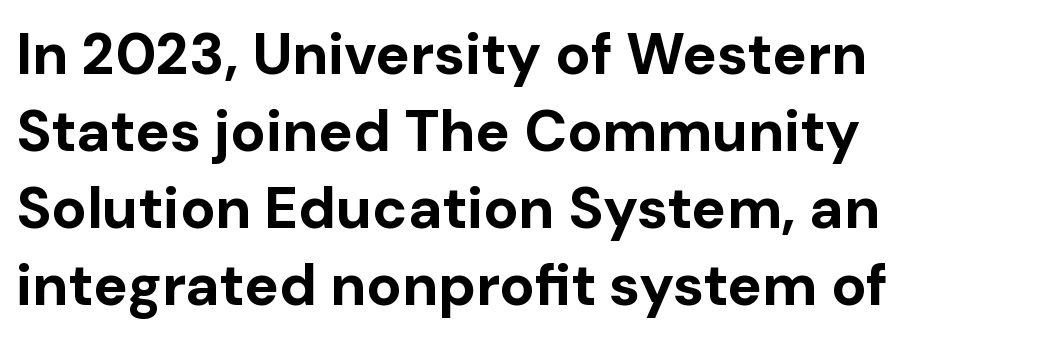
{"serif": "no", "italic": "no", "bold": "yes", "weight": "bold", "width": "normal", "stroke_contrast": "low", "x_height": "medium", "monospaced": "no", "underline": "no", "align": "left", "line_spacing": "normal", "line_spacing_ratio": 1.33, "letter_spacing": "normal", "letter_spacing_em": 0.0, "glyph_px": 58}
